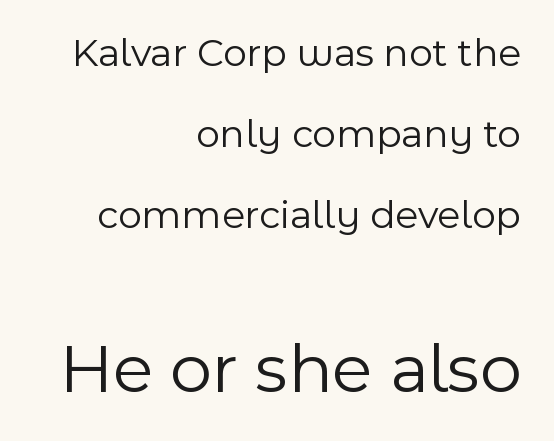
Do the characters align in a grid? No, the font is proportional. Unlike a traditional serif, this face leaves its strokes unadorned. The block of text is sparse from top to bottom, with ample space between rows. The following chunk of copy outweighs the initial chunk in type size. Caption: standard tracking, unaltered.
